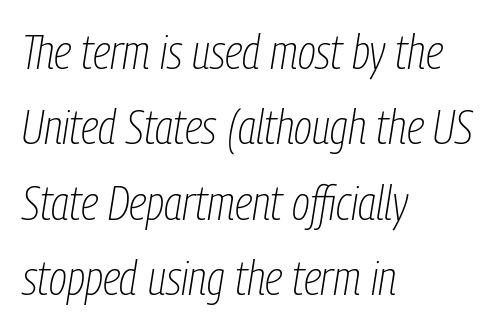
How are the letters spaced? Ordinarily, with no added tracking. If you drew a line through each stem, it would be angled. Spacing verdict: proportional, widths tailored to each character. These lines sit exactly where default settings would place them. Plain, unruled lines of type.
